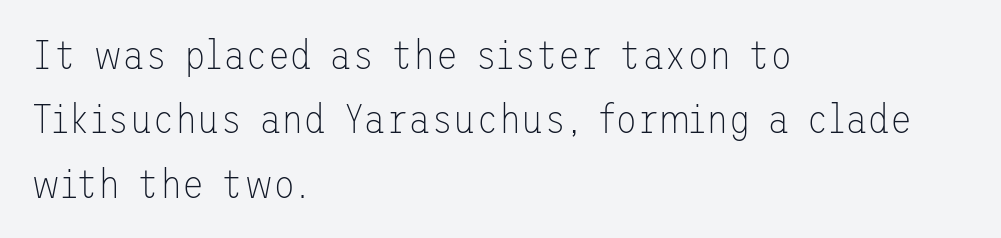
Q: Is the text bold? A: No.
Q: Is the text italic (slanted)? A: No, it is upright.
Q: Is the typeface a serif or a sans-serif typeface? A: Sans-serif.
Q: Is the text underlined? A: No.
Q: How is the paragraph aligned? A: Left-aligned.
Q: Is the spacing between letters normal or unusually wide? A: Normal.
Q: Is the spacing between lines tight, normal or loose? A: Normal.
Q: Width (condensed, normal, or wide)? A: Normal.
Q: Stroke contrast? A: Low.
Q: x-height? A: Medium.
